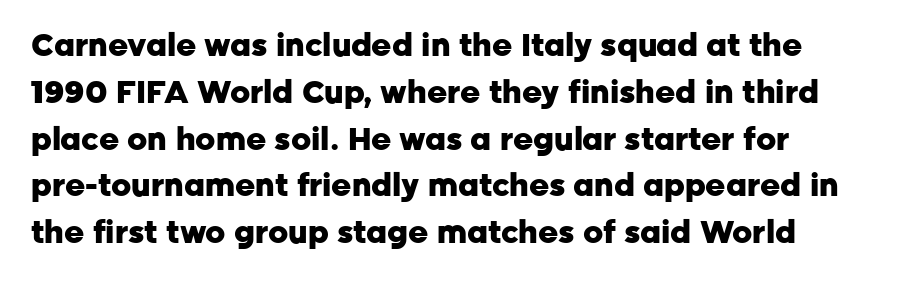
The image shows 31 px heavy sans-serif type, upright; set normal line spacing (1.51x), normal letter spacing, not underlined; low stroke contrast and a medium x-height.
